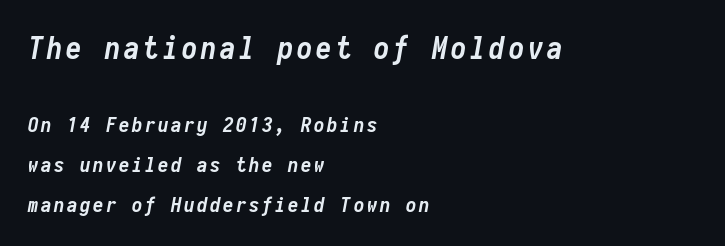
These words are printed bold, with thick strokes throughout. Caption: multi-line text, flush left, ragged right. This sample has the even, mechanical cadence of fixed-width lettering. Check under the words: just untouched page.
